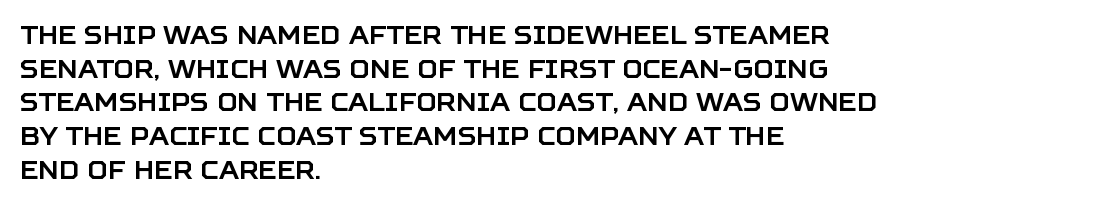
Q: Is the text italic (slanted)? A: No, it is upright.
Q: Is the text underlined? A: No.
Q: How is the paragraph aligned? A: Left-aligned.
Q: Is the spacing between letters normal or unusually wide? A: Normal.
Q: Is the spacing between lines tight, normal or loose? A: Normal.
